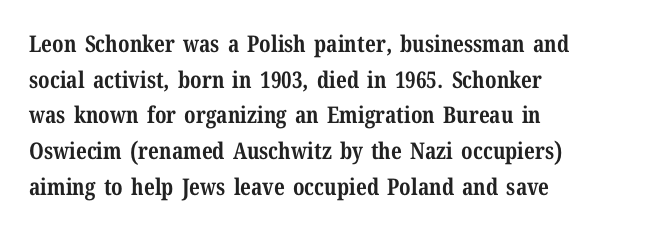
Q: Is the text bold? A: Yes.
Q: Is the text italic (slanted)? A: No, it is upright.
Q: Is the text underlined? A: No.
Q: How is the paragraph aligned? A: Left-aligned.
Q: Is the spacing between letters normal or unusually wide? A: Normal.
Q: Is the spacing between lines tight, normal or loose? A: Normal.
